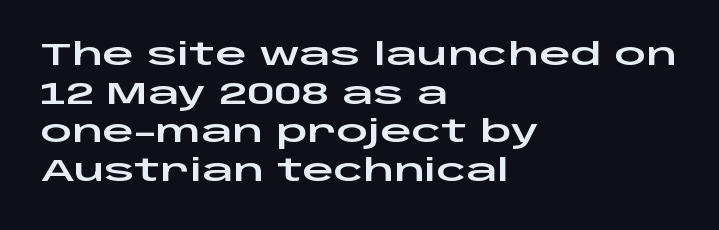
The image shows 31 px wide sans-serif type, upright; set left-aligned, normal line spacing (1.25x), normal letter spacing, not underlined; low stroke contrast and a large x-height.
